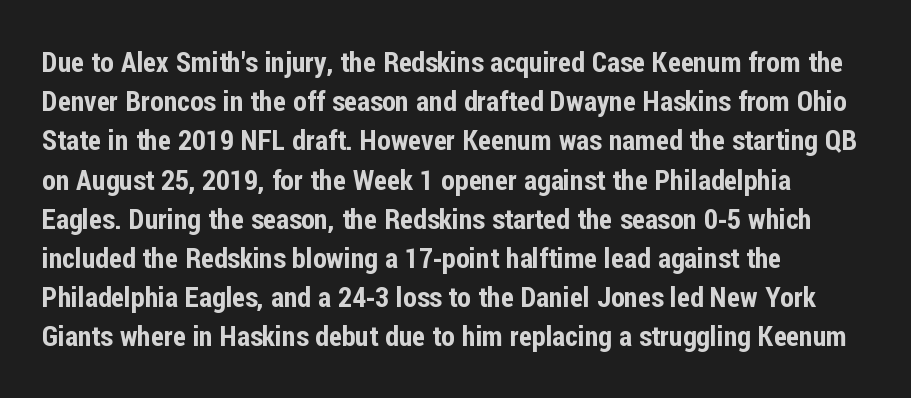
Q: Is the text italic (slanted)? A: No, it is upright.
Q: Is the typeface a serif or a sans-serif typeface? A: Sans-serif.
Q: Is the text underlined? A: No.
Q: How is the paragraph aligned? A: Left-aligned.
Q: Is the spacing between letters normal or unusually wide? A: Normal.
Q: Is the spacing between lines tight, normal or loose? A: Normal.
Q: Width (condensed, normal, or wide)? A: Condensed.
Q: Stroke contrast? A: Low.
Q: x-height? A: Medium.
Q: Monospaced? A: No.
